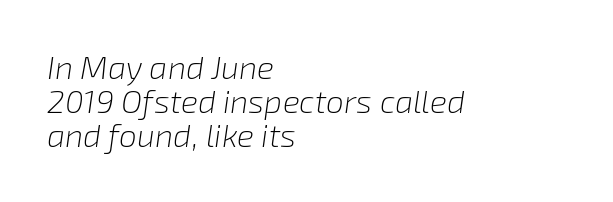
Q: Is the text bold? A: No.
Q: Is the text italic (slanted)? A: Yes, it leans right by about 8 degrees.
Q: Is the text underlined? A: No.
Q: How is the paragraph aligned? A: Left-aligned.
Q: Is the spacing between letters normal or unusually wide? A: Normal.
Q: Is the spacing between lines tight, normal or loose? A: Tight.
Q: Width (condensed, normal, or wide)? A: Normal.
Q: Stroke contrast? A: Low.
Q: x-height? A: Medium.
Q: Monospaced? A: No.
